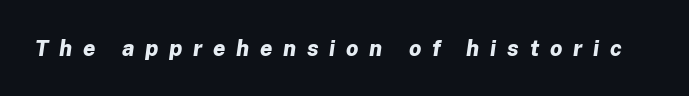
Q: Is the text bold? A: Yes.
Q: Is the text italic (slanted)? A: Yes, it leans right by about 8 degrees.
Q: Is the text underlined? A: No.
Q: Is the spacing between letters normal or unusually wide? A: Unusually wide.
